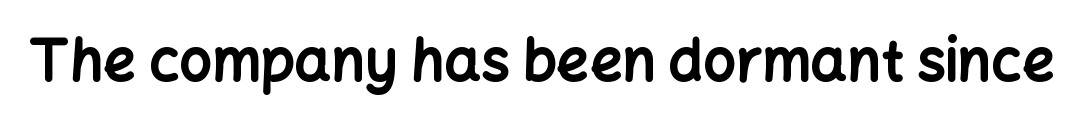
Q: Is the text bold? A: Yes.
Q: Is the text italic (slanted)? A: No, it is upright.
Q: Is the typeface a serif or a sans-serif typeface? A: Sans-serif.
Q: Is the text underlined? A: No.
Q: Is the spacing between letters normal or unusually wide? A: Normal.
Q: Width (condensed, normal, or wide)? A: Normal.
Q: Stroke contrast? A: Low.
Q: x-height? A: Medium.
Q: Monospaced? A: No.
